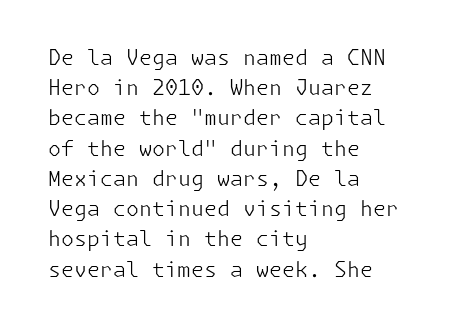
{"italic": "no", "bold": "no", "underline": "no", "align": "left", "line_spacing": "normal", "line_spacing_ratio": 1.44, "letter_spacing": "normal", "letter_spacing_em": 0.0, "glyph_px": 21}
